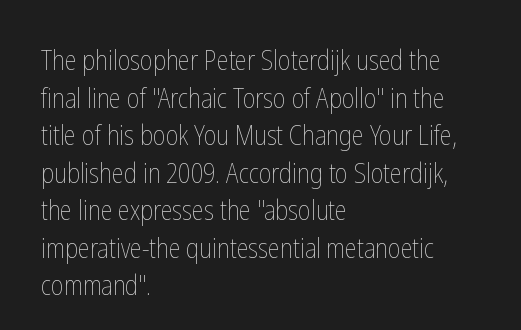
Q: Is the text bold? A: No.
Q: Is the text italic (slanted)? A: No, it is upright.
Q: Is the text underlined? A: No.
Q: How is the paragraph aligned? A: Left-aligned.
Q: Is the spacing between letters normal or unusually wide? A: Normal.
Q: Is the spacing between lines tight, normal or loose? A: Normal.
